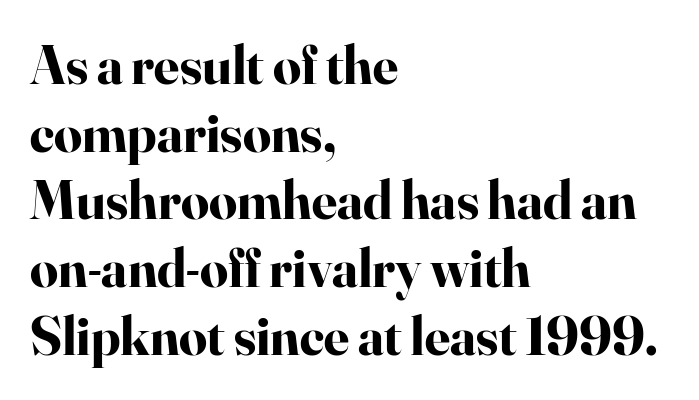
Q: Is the text bold? A: Yes.
Q: Is the text italic (slanted)? A: No, it is upright.
Q: Is the typeface a serif or a sans-serif typeface? A: Serif.
Q: Is the text underlined? A: No.
Q: How is the paragraph aligned? A: Left-aligned.
Q: Is the spacing between letters normal or unusually wide? A: Normal.
Q: Width (condensed, normal, or wide)? A: Normal.
Q: Stroke contrast? A: High.
Q: x-height? A: Small.
Q: Monospaced? A: No.
